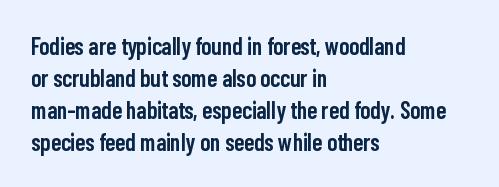
{"italic": "no", "bold": "semi", "underline": "no", "align": "left", "line_spacing": "normal", "line_spacing_ratio": 1.33, "letter_spacing": "normal", "letter_spacing_em": 0.0, "glyph_px": 24}
